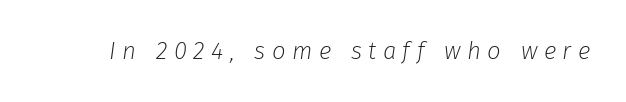
{"italic": "yes", "lean": "right", "slant_degrees": 8, "bold": "no", "underline": "no", "letter_spacing": "wide", "letter_spacing_em": 0.27, "glyph_px": 24}
